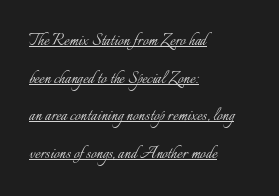
The image shows 20 px text type; set left-aligned, line spacing 1.88x, normal letter spacing, underlined.
